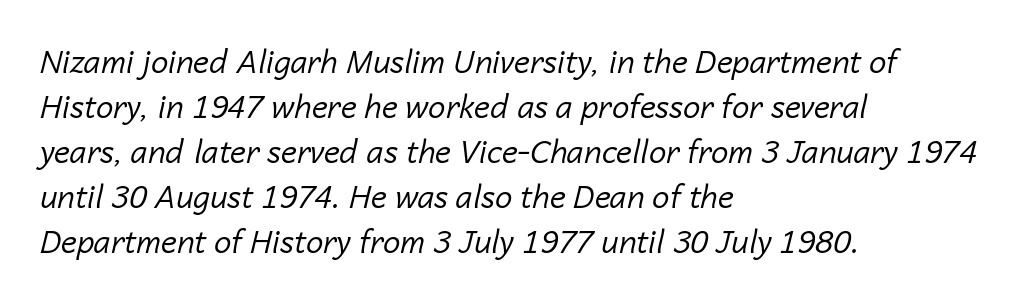
Q: Is the text bold? A: No.
Q: Is the text italic (slanted)? A: Yes, it leans right by about 14 degrees.
Q: Is the text underlined? A: No.
Q: How is the paragraph aligned? A: Left-aligned.
Q: Is the spacing between letters normal or unusually wide? A: Normal.
Q: Is the spacing between lines tight, normal or loose? A: Normal.
Q: Width (condensed, normal, or wide)? A: Normal.
Q: Stroke contrast? A: Low.
Q: x-height? A: Medium.
Q: Monospaced? A: No.
